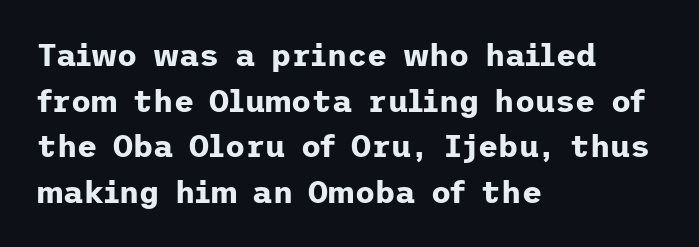
Q: Is the text bold? A: Yes.
Q: Is the text italic (slanted)? A: No, it is upright.
Q: Is the typeface a serif or a sans-serif typeface? A: Sans-serif.
Q: Is the text underlined? A: No.
Q: How is the paragraph aligned? A: Left-aligned.
Q: Is the spacing between letters normal or unusually wide? A: Normal.
Q: Is the spacing between lines tight, normal or loose? A: Normal.
Q: Width (condensed, normal, or wide)? A: Normal.
Q: Stroke contrast? A: Low.
Q: x-height? A: Medium.
